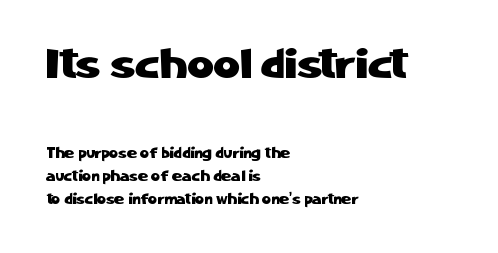
{"serif": "no", "italic": "no", "width": "normal", "stroke_contrast": "low", "x_height": "medium", "monospaced": "no", "underline": "no", "align": "left", "line_spacing": "normal", "line_spacing_ratio": 1.64, "letter_spacing": "normal", "letter_spacing_em": 0.0, "larger_block": "first", "size_ratio": 2.93, "glyph_px": 41}
